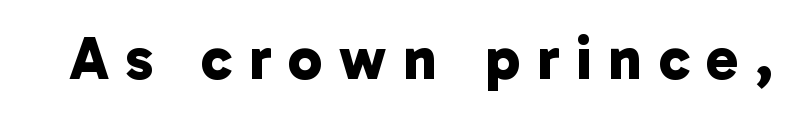
Q: Is the text bold? A: Yes.
Q: Is the typeface a serif or a sans-serif typeface? A: Sans-serif.
Q: Is the text underlined? A: No.
Q: Is the spacing between letters normal or unusually wide? A: Unusually wide.
Q: Width (condensed, normal, or wide)? A: Normal.
Q: Stroke contrast? A: Low.
Q: x-height? A: Medium.
Q: Monospaced? A: No.
